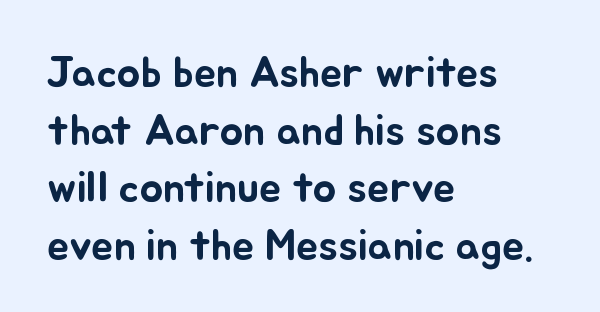
Every character sits straight up, as roman type does. The rendering keeps characters at their native spacing. The rendering uses natural spacing where letterforms have individual widths. Regular leading. Line starts are locked; line ends wander. The foot of each line stays bare and open.
